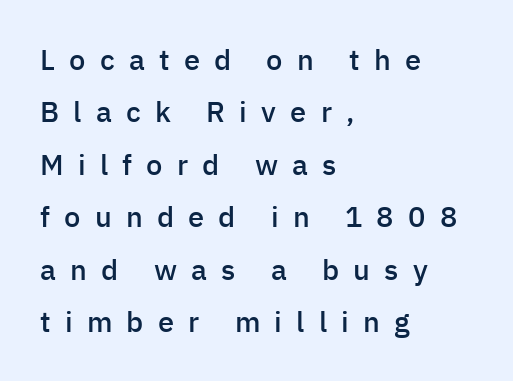
The image shows 29 px semibold sans-serif type, upright; set left-aligned, line spacing 1.81x, unusually wide letter spacing (+0.49 em), not underlined; low stroke contrast and a medium x-height.
